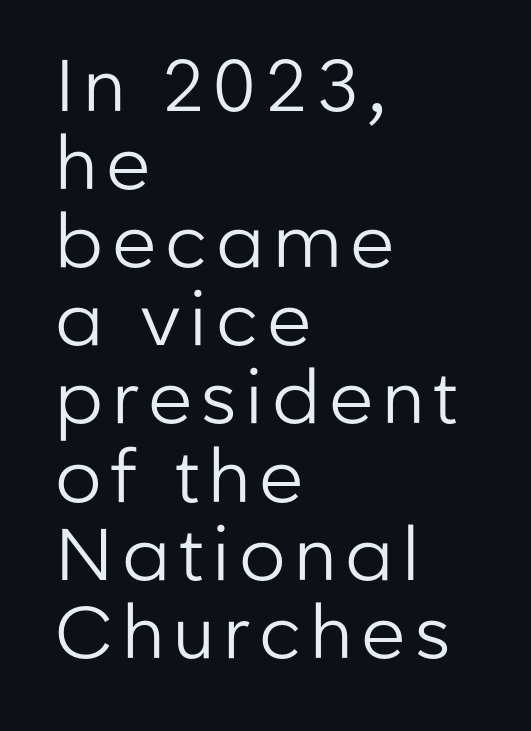
Q: Is the text bold? A: No.
Q: Is the text italic (slanted)? A: No, it is upright.
Q: Is the typeface a serif or a sans-serif typeface? A: Sans-serif.
Q: Is the text underlined? A: No.
Q: How is the paragraph aligned? A: Left-aligned.
Q: Is the spacing between lines tight, normal or loose? A: Tight.
Q: Width (condensed, normal, or wide)? A: Normal.
Q: Stroke contrast? A: Low.
Q: x-height? A: Medium.
Q: Monospaced? A: No.
